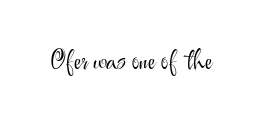
Q: Is the text bold? A: No.
Q: Is the text underlined? A: No.
Q: Is the spacing between letters normal or unusually wide? A: Normal.
